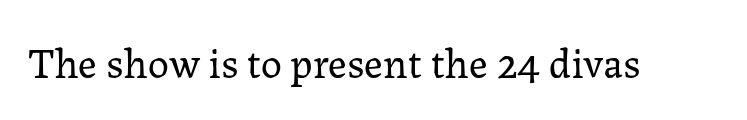
The image shows 42 px regular-weight serif type, upright; set normal letter spacing, not underlined; low stroke contrast and a medium x-height.
